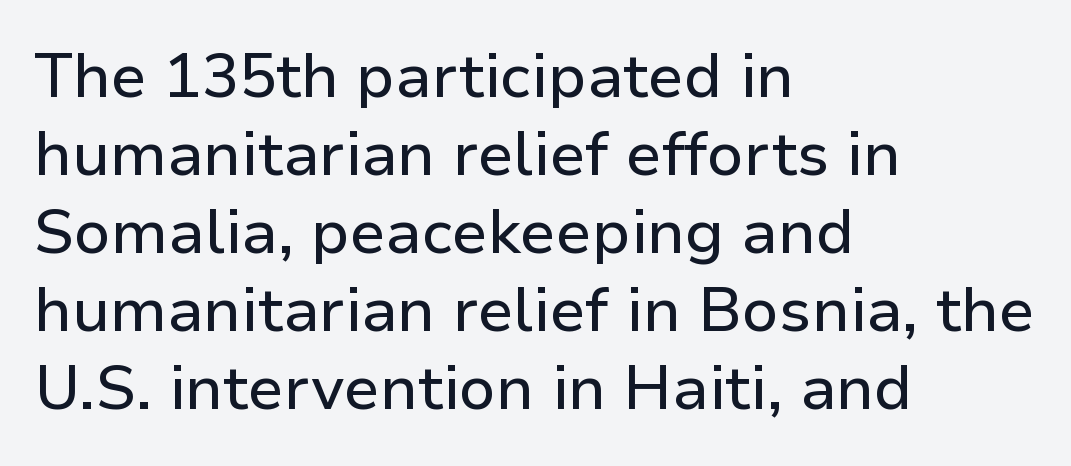
What stands out about the letter spacing? Nothing — it is the standard amount. Anything drawn beneath the words? Only blank space. The axis of the letterforms is exactly vertical. Are there feet on the stems? There aren't — it's a sans.
